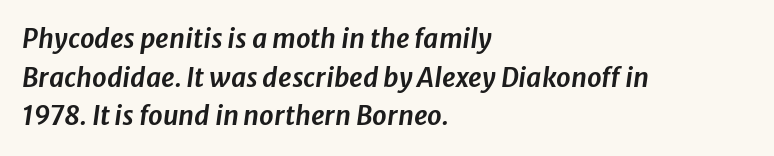
The image shows 26 px text type, italic (leaning right); set left-aligned, normal line spacing (1.49x), normal letter spacing, not underlined.
